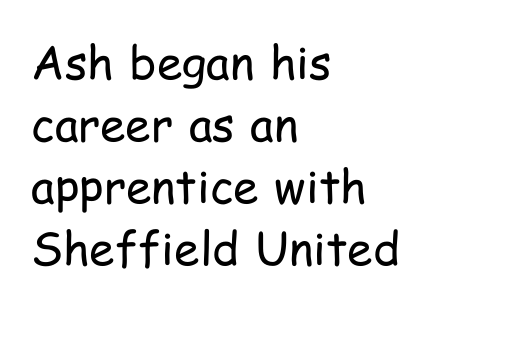
Q: Is the text bold? A: No.
Q: Is the text italic (slanted)? A: No, it is upright.
Q: Is the typeface a serif or a sans-serif typeface? A: Sans-serif.
Q: Is the text underlined? A: No.
Q: How is the paragraph aligned? A: Left-aligned.
Q: Is the spacing between letters normal or unusually wide? A: Normal.
Q: Is the spacing between lines tight, normal or loose? A: Normal.
Q: Width (condensed, normal, or wide)? A: Condensed.
Q: Stroke contrast? A: Low.
Q: x-height? A: Medium.
Q: Monospaced? A: No.
